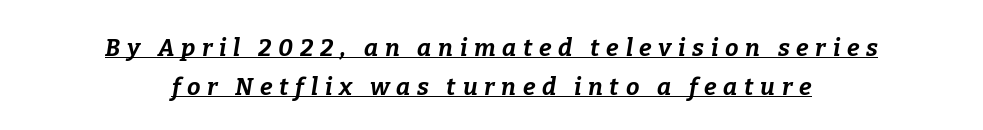
The image shows 24 px bold type, italic (leaning right); set centered, normal line spacing (1.62x), unusually wide letter spacing (+0.28 em), underlined.
